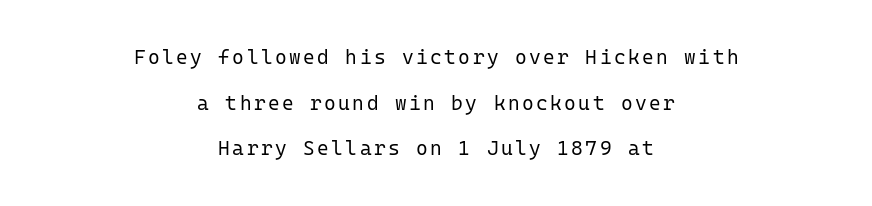
Q: Is the text bold? A: No.
Q: Is the text italic (slanted)? A: No, it is upright.
Q: Is the text underlined? A: No.
Q: How is the paragraph aligned? A: Centered.
Q: Is the spacing between lines tight, normal or loose? A: Loose.
